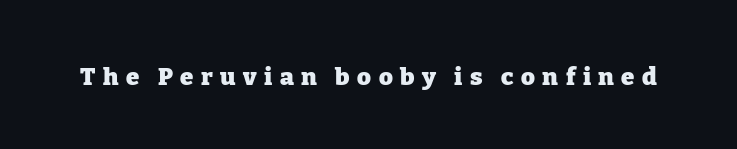
Nobody drew a line under any word here. Weight check: bold — yes, fully. A typesetter would mark this as roman, not italic. The horizontal fit of the characters is loose and conspicuously gappy.
